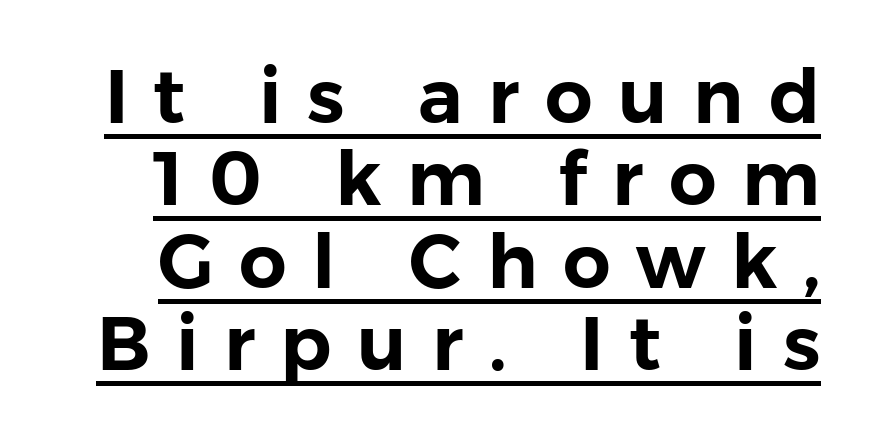
{"serif": "no", "italic": "no", "width": "normal", "stroke_contrast": "low", "x_height": "medium", "monospaced": "no", "underline": "yes", "line_spacing": "tight", "line_spacing_ratio": 1.1, "letter_spacing": "wide", "letter_spacing_em": 0.34, "glyph_px": 75}
